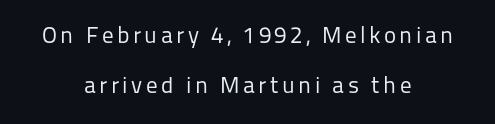
Q: Is the text bold? A: No.
Q: Is the text italic (slanted)? A: No, it is upright.
Q: Is the text underlined? A: No.
Q: How is the paragraph aligned? A: Centered.
Q: Is the spacing between lines tight, normal or loose? A: Loose.
